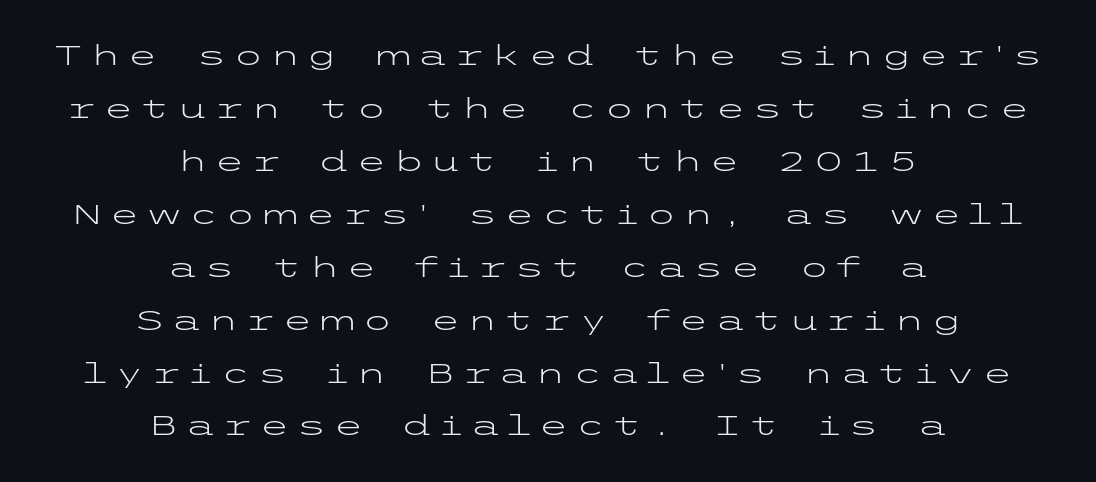
{"serif": "no", "italic": "no", "bold": "no", "weight": "light", "width": "wide", "stroke_contrast": "low", "x_height": "medium", "underline": "no", "align": "center", "line_spacing_ratio": 1.89, "letter_spacing": "wide", "letter_spacing_em": 0.22, "glyph_px": 28}
